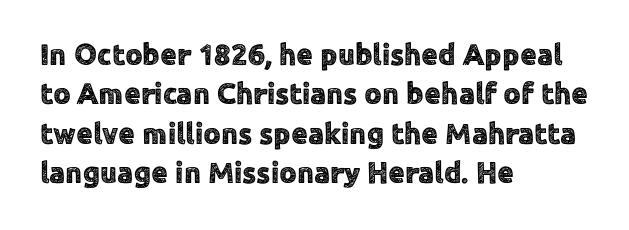
Q: Is the text italic (slanted)? A: No, it is upright.
Q: Is the typeface a serif or a sans-serif typeface? A: Sans-serif.
Q: Is the text underlined? A: No.
Q: How is the paragraph aligned? A: Left-aligned.
Q: Is the spacing between letters normal or unusually wide? A: Normal.
Q: Is the spacing between lines tight, normal or loose? A: Normal.
Q: Width (condensed, normal, or wide)? A: Normal.
Q: x-height? A: Medium.
Q: Monospaced? A: No.
